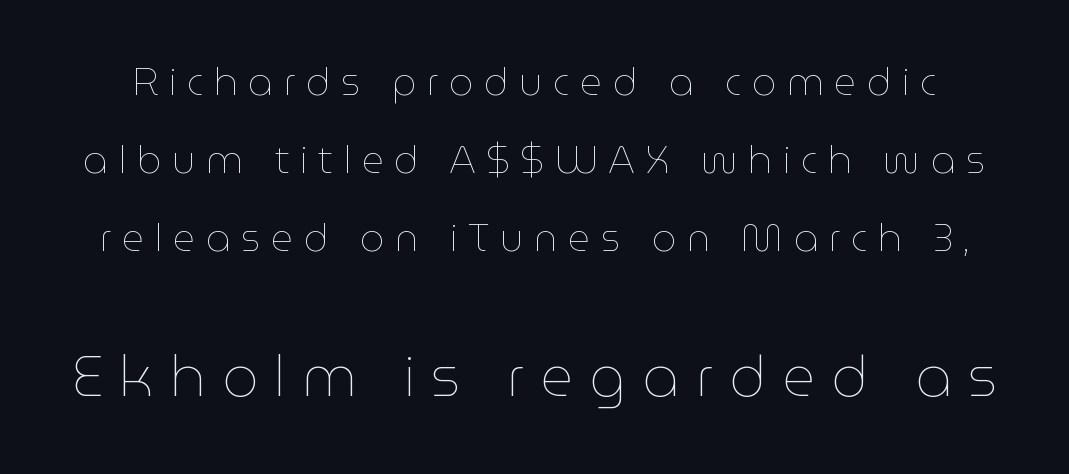
A student would notice the bottom passage is typeset larger than what precedes it. The line-height multiplier appears high, well above default. Beneath every word, the page is bare. Compared with typical body copy, the letter spacing here is much looser. Do the characters align in a grid? No, the font is proportional. Think standard paragraph weight, or any step lighter than that.
